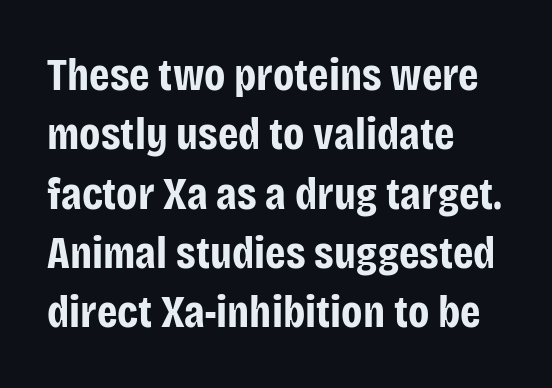
Letter spacing: default. In terms of weight, the rendering is a true, heavy bold. Quick note: underline off. Nope, not italic — everything's standing straight.
